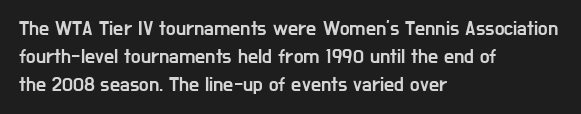
Ordinary non-slanted type is in use. Type without underlining. A typesetter would call this zero additional tracking. Horizontally, the lines are justified to the leading edge only. Honestly, the row spacing looks completely unremarkable.
